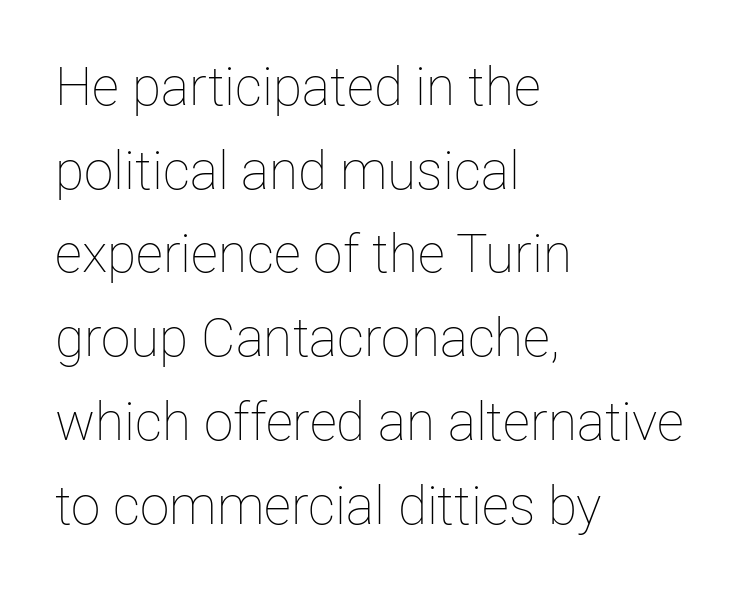
Beneath every word, the page is bare. Proportional: the letters do not fall into vertical columns. Style check: upright. Students, note that the glyphs here touch the page at normal intervals.
